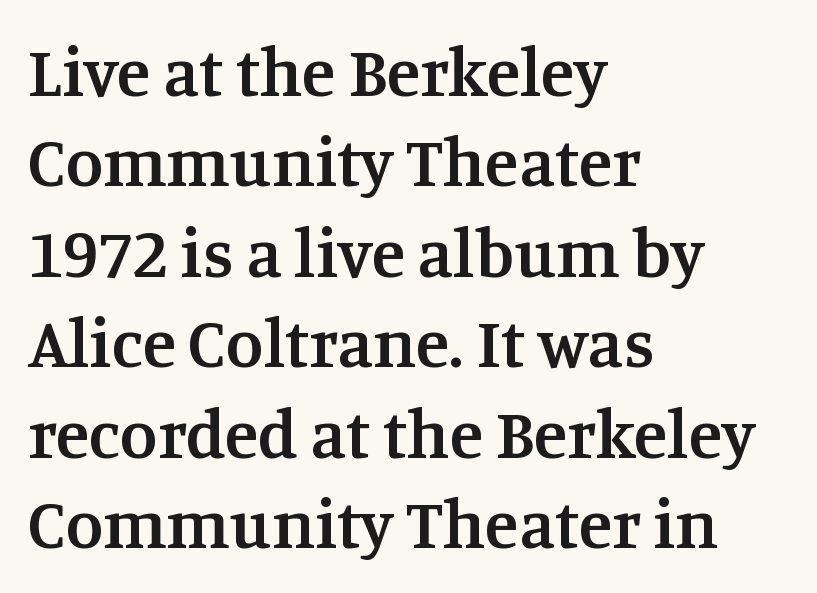
Q: Is the text bold? A: Semi-bold.
Q: Is the text italic (slanted)? A: No, it is upright.
Q: Is the typeface a serif or a sans-serif typeface? A: Serif.
Q: Is the text underlined? A: No.
Q: How is the paragraph aligned? A: Left-aligned.
Q: Is the spacing between letters normal or unusually wide? A: Normal.
Q: Is the spacing between lines tight, normal or loose? A: Normal.
Q: Width (condensed, normal, or wide)? A: Normal.
Q: Stroke contrast? A: Medium.
Q: x-height? A: Large.
Q: Monospaced? A: No.
